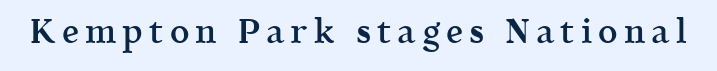
{"serif": "yes", "italic": "no", "bold": "semi", "weight": "semibold", "width": "normal", "x_height": "medium", "monospaced": "no", "underline": "no", "glyph_px": 34}
